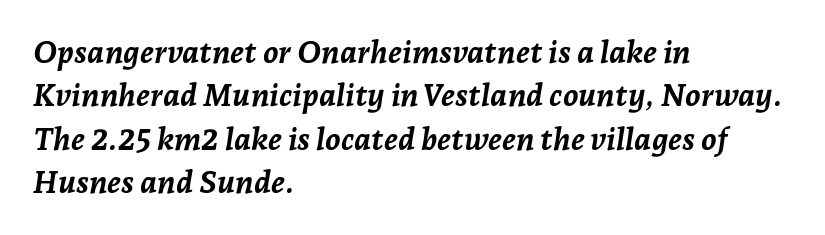
{"italic": "yes", "lean": "right", "slant_degrees": 7, "bold": "yes", "weight": "semibold", "width": "normal", "stroke_contrast": "low", "x_height": "medium", "monospaced": "no", "underline": "no", "align": "left", "line_spacing": "normal", "line_spacing_ratio": 1.4, "letter_spacing": "normal", "letter_spacing_em": 0.0, "glyph_px": 31}
